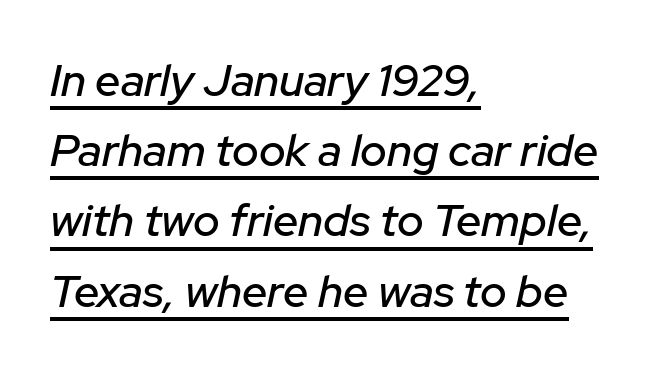
{"italic": "yes", "lean": "right", "slant_degrees": 12, "width": "normal", "stroke_contrast": "low", "x_height": "medium", "monospaced": "no", "underline": "yes", "align": "left", "line_spacing": "normal", "line_spacing_ratio": 1.56, "letter_spacing": "normal", "letter_spacing_em": 0.0, "glyph_px": 45}
